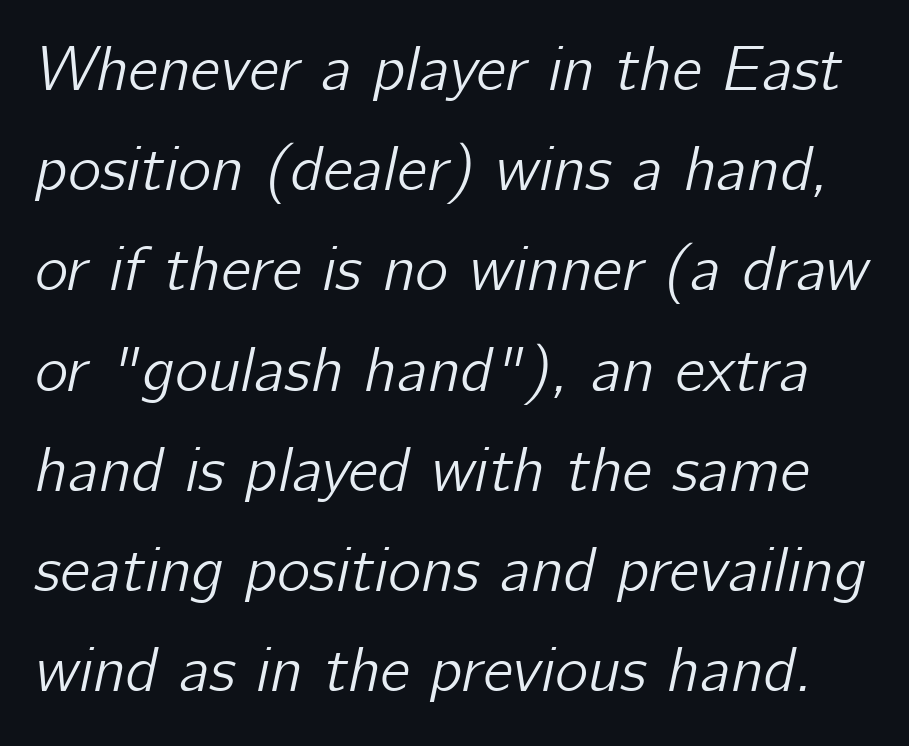
{"italic": "yes", "lean": "right", "slant_degrees": 12, "width": "normal", "stroke_contrast": "low", "x_height": "medium", "monospaced": "no", "underline": "no", "line_spacing": "normal", "line_spacing_ratio": 1.59, "letter_spacing": "normal", "letter_spacing_em": 0.0, "glyph_px": 63}
